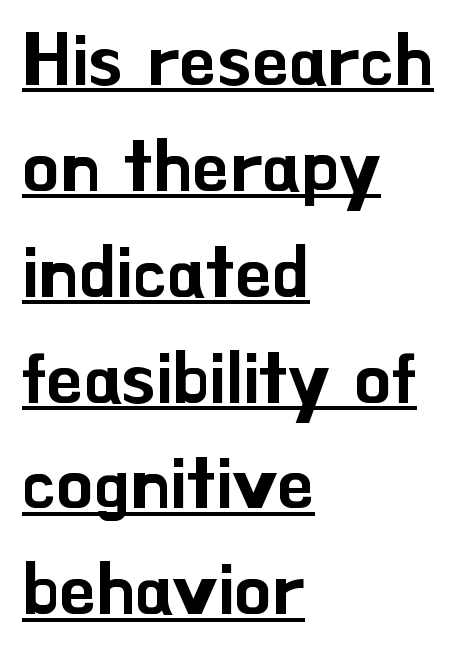
The image shows 73 px sans-serif type, upright; set left-aligned, normal line spacing (1.45x), normal letter spacing, underlined; low stroke contrast and a small x-height.
